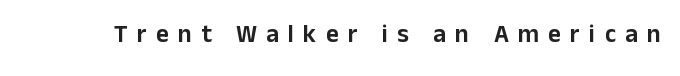
{"italic": "no", "underline": "no", "letter_spacing": "wide", "letter_spacing_em": 0.37, "glyph_px": 25}
